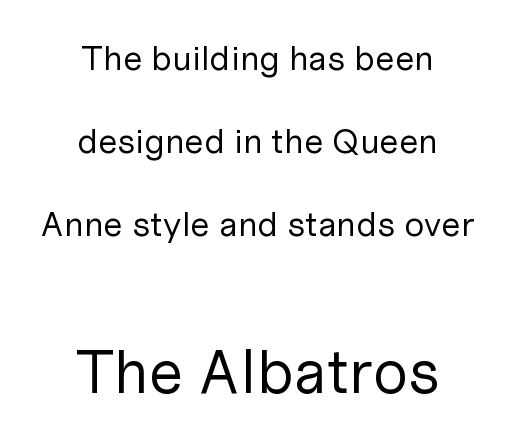
The image shows 62 px regular-weight sans-serif type, upright; set centered, loose line spacing (2.37x), normal letter spacing, not underlined; the second (bottom) block is 1.77x larger; low stroke contrast and a medium x-height.
